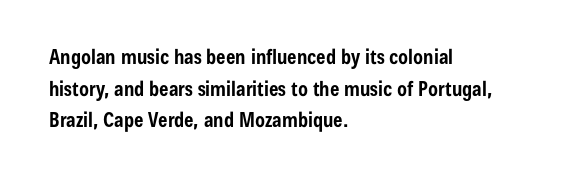
{"italic": "no", "bold": "yes", "underline": "no", "align": "left", "line_spacing": "normal", "line_spacing_ratio": 1.58, "letter_spacing": "normal", "letter_spacing_em": 0.0, "glyph_px": 20}
